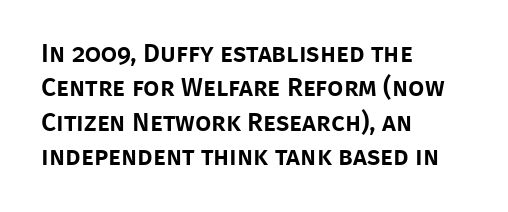
The image shows 26 px text type, upright; set left-aligned, normal line spacing (1.32x), normal letter spacing, not underlined.
